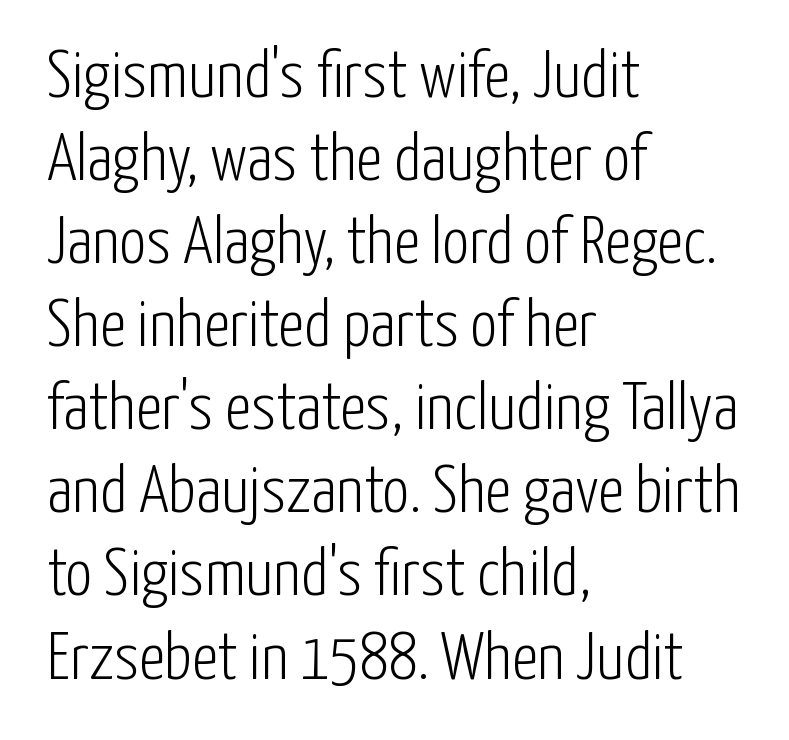
Here the glyphs are tracked normally, forming tight word shapes. The passage shown is typed in a proportional face where columns would drift. The face looks like a standard text weight, possibly lighter. A student would call this left alignment; a typographer would say flush left, rag right.
